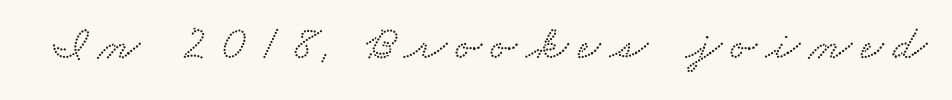
{"serif": "yes", "width": "wide", "stroke_contrast": "low", "x_height": "small", "monospaced": "no", "underline": "no", "glyph_px": 49}
